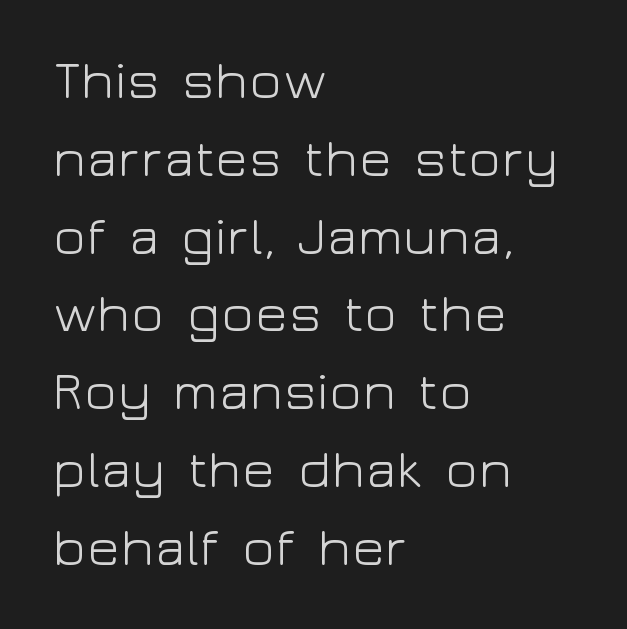
Q: Is the text bold? A: No.
Q: Is the text italic (slanted)? A: No, it is upright.
Q: Is the typeface a serif or a sans-serif typeface? A: Sans-serif.
Q: Is the text underlined? A: No.
Q: How is the paragraph aligned? A: Left-aligned.
Q: Is the spacing between letters normal or unusually wide? A: Normal.
Q: Is the spacing between lines tight, normal or loose? A: Normal.
Q: Width (condensed, normal, or wide)? A: Wide.
Q: Stroke contrast? A: Low.
Q: x-height? A: Medium.
Q: Monospaced? A: No.
